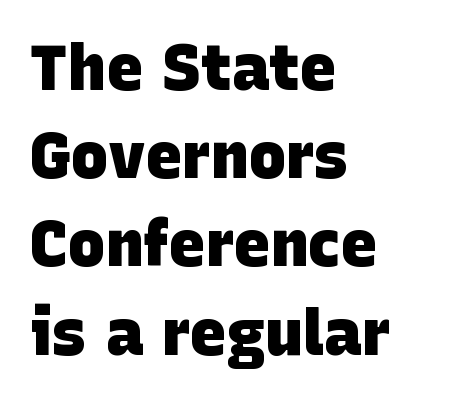
{"serif": "no", "bold": "yes", "weight": "heavy", "width": "normal", "stroke_contrast": "low", "x_height": "large", "monospaced": "no", "underline": "no", "align": "left", "line_spacing": "normal", "line_spacing_ratio": 1.4, "letter_spacing": "normal", "letter_spacing_em": 0.0, "glyph_px": 63}
